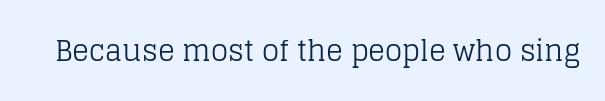
The image shows 28 px regular-weight serif type, upright; set normal letter spacing, not underlined; low stroke contrast and a large x-height.
